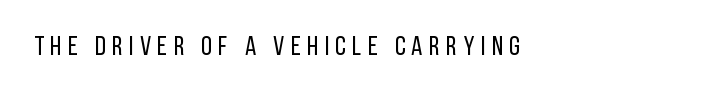
The image shows 27 px text type, upright; set unusually wide letter spacing (+0.24 em), not underlined.
